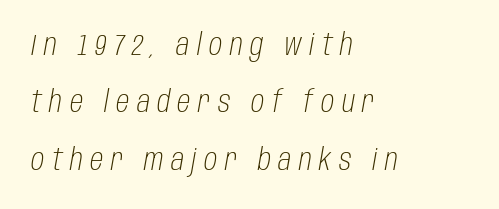
A quiet, ordinary-to-light weight characterises the typeface. In terms of leading, this rendering errs on the spacious side. Observe the lean: these are italic letterforms. Between one letter and the next there's a generous, obvious gap. A clean baseline with only descenders dipping below it.
